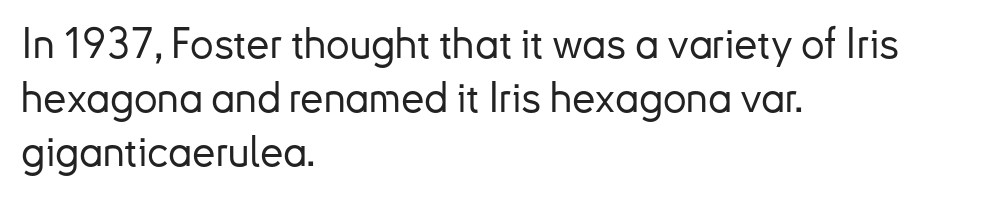
The image shows 42 px sans-serif type, upright; set left-aligned, normal line spacing (1.29x), normal letter spacing, not underlined; low stroke contrast and a small x-height.
